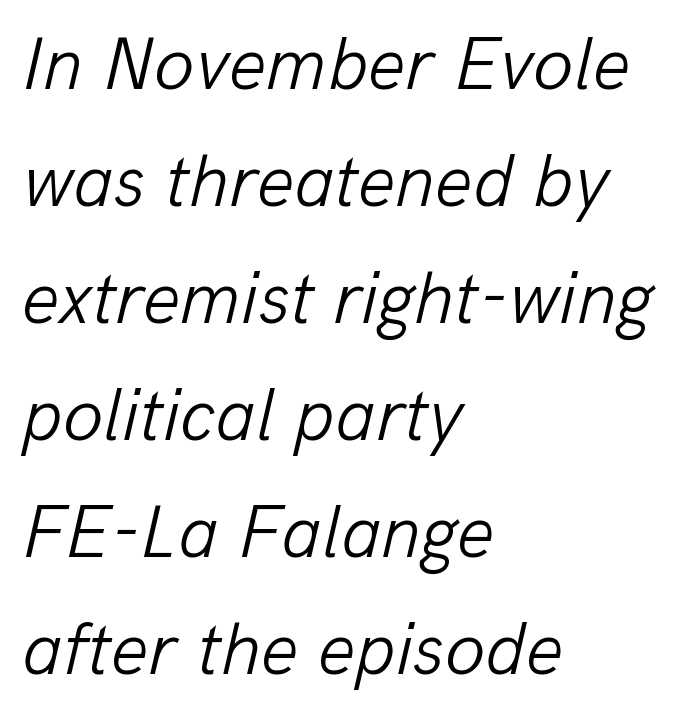
Reading down the column, the eye jumps a familiar distance to each next line. The string is rendered with underlining switched off. Each line starts at the same left margin while the right side varies. Notice how the stems are inclined rather than vertical — that's the hallmark of italics.
